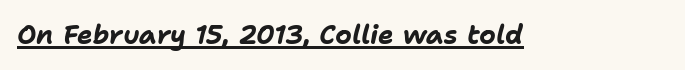
The image shows 26 px bold type, italic (leaning right); set normal letter spacing, underlined.
